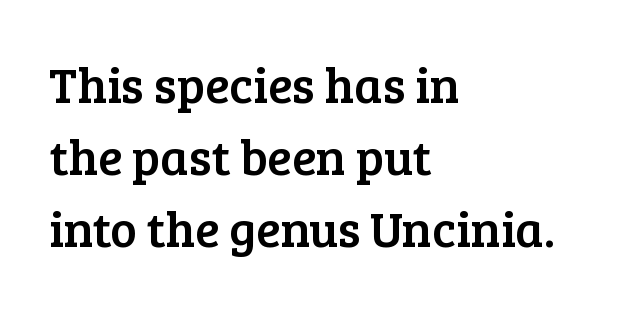
The image shows 50 px serif type, upright; set left-aligned, normal line spacing (1.44x), normal letter spacing, not underlined; low stroke contrast and a medium x-height.
